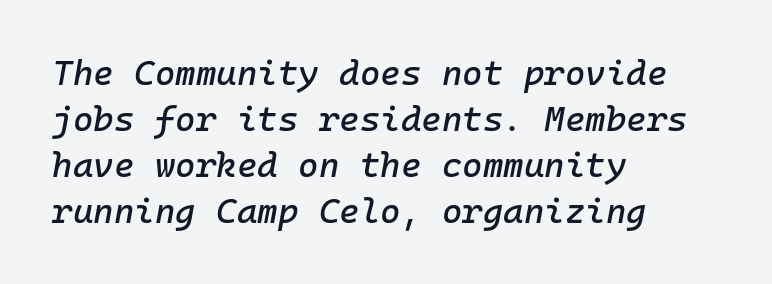
The image shows 35 px text type, italic (leaning right), monospaced; set left-aligned, normal line spacing (1.31x), normal letter spacing, not underlined; low stroke contrast and a medium x-height.
